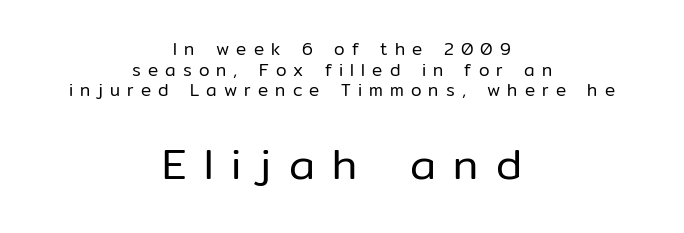
{"serif": "no", "italic": "no", "bold": "no", "weight": "regular", "width": "normal", "stroke_contrast": "low", "x_height": "medium", "monospaced": "no", "underline": "no", "align": "center", "line_spacing_ratio": 1.21, "letter_spacing": "wide", "letter_spacing_em": 0.42, "larger_block": "second", "size_ratio": 2.47, "glyph_px": 42}
